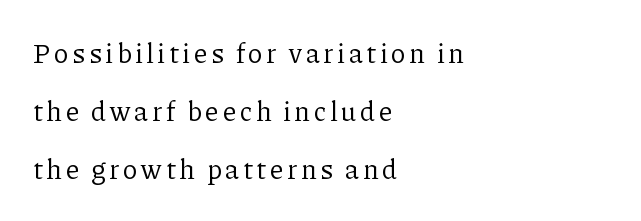
Q: Is the text bold? A: No.
Q: Is the text italic (slanted)? A: No, it is upright.
Q: Is the text underlined? A: No.
Q: How is the paragraph aligned? A: Left-aligned.
Q: Is the spacing between lines tight, normal or loose? A: Loose.
